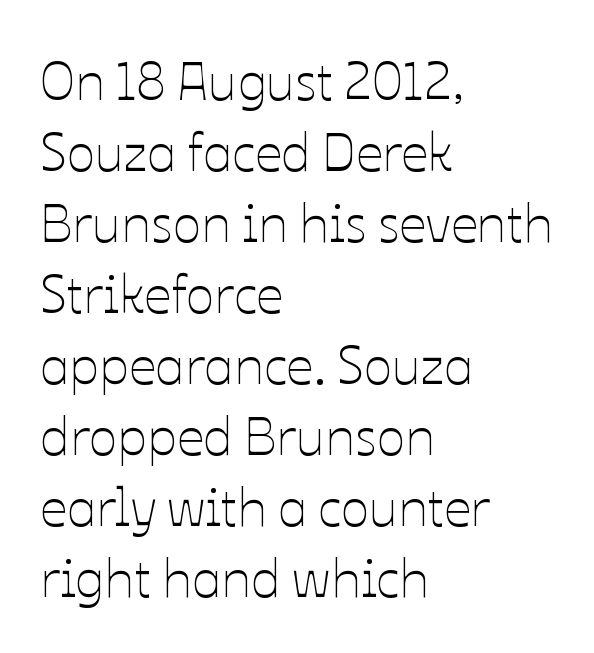
The image shows 53 px thin type, upright; set left-aligned, normal line spacing (1.34x), normal letter spacing, not underlined; low stroke contrast and a medium x-height.
